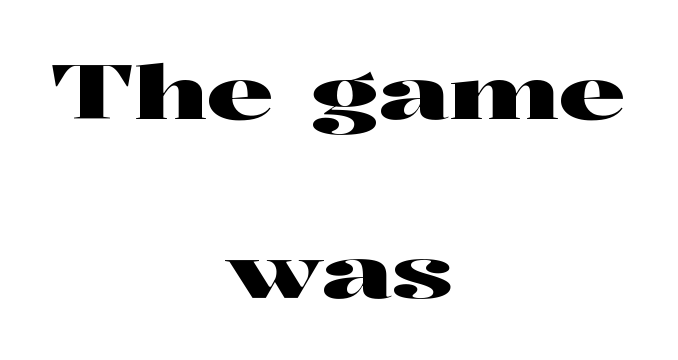
{"serif": "yes", "italic": "no", "width": "wide", "stroke_contrast": "high", "x_height": "medium", "monospaced": "no", "underline": "no", "align": "center", "line_spacing": "loose", "line_spacing_ratio": 2.35, "letter_spacing": "normal", "letter_spacing_em": 0.0, "glyph_px": 76}
